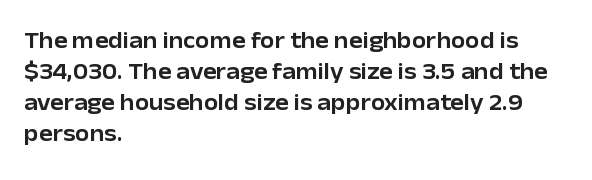
{"italic": "no", "underline": "no", "align": "left", "line_spacing": "normal", "line_spacing_ratio": 1.35, "letter_spacing": "normal", "letter_spacing_em": 0.0, "glyph_px": 23}
